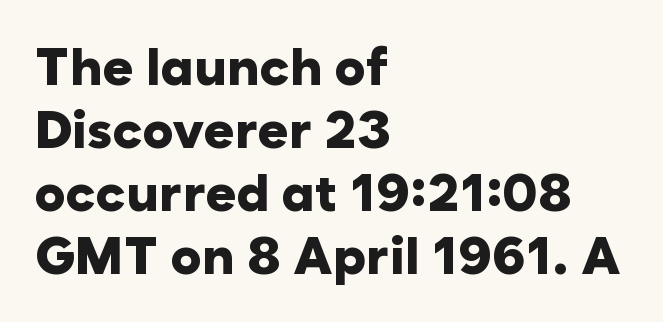
Q: Is the text bold? A: Yes.
Q: Is the text italic (slanted)? A: No, it is upright.
Q: Is the typeface a serif or a sans-serif typeface? A: Sans-serif.
Q: Is the text underlined? A: No.
Q: How is the paragraph aligned? A: Left-aligned.
Q: Is the spacing between letters normal or unusually wide? A: Normal.
Q: Width (condensed, normal, or wide)? A: Normal.
Q: Stroke contrast? A: Low.
Q: x-height? A: Medium.
Q: Monospaced? A: No.
